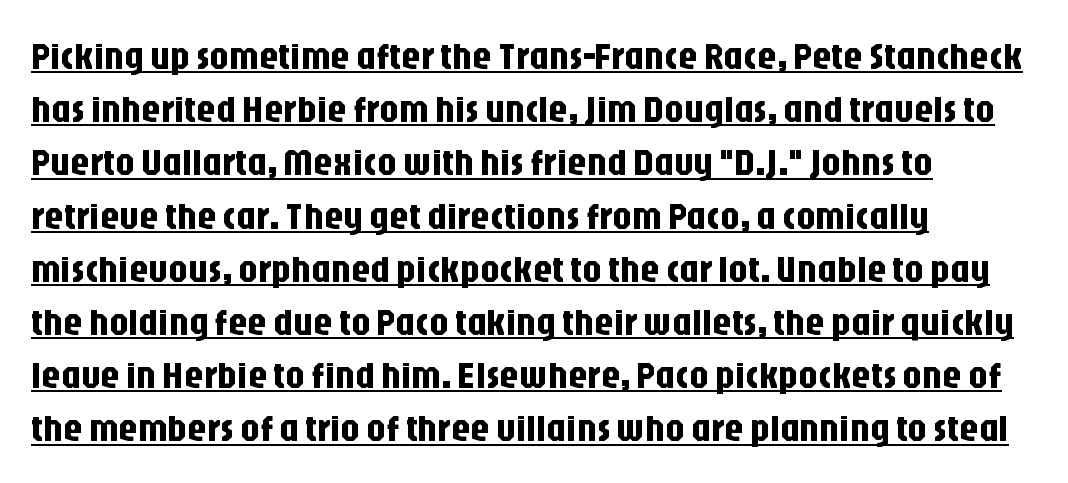
Q: Is the text italic (slanted)? A: No, it is upright.
Q: Is the typeface a serif or a sans-serif typeface? A: Sans-serif.
Q: Is the text underlined? A: Yes.
Q: How is the paragraph aligned? A: Left-aligned.
Q: Is the spacing between letters normal or unusually wide? A: Normal.
Q: Is the spacing between lines tight, normal or loose? A: Normal.
Q: Width (condensed, normal, or wide)? A: Condensed.
Q: Stroke contrast? A: Low.
Q: x-height? A: Large.
Q: Monospaced? A: No.
